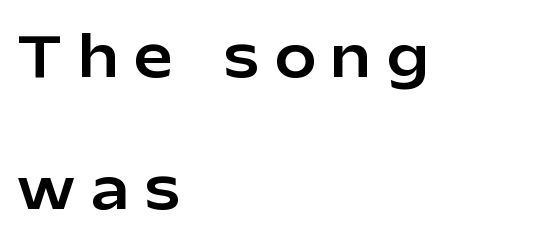
Q: Is the text italic (slanted)? A: No, it is upright.
Q: Is the typeface a serif or a sans-serif typeface? A: Sans-serif.
Q: Is the text underlined? A: No.
Q: How is the paragraph aligned? A: Left-aligned.
Q: Is the spacing between letters normal or unusually wide? A: Unusually wide.
Q: Is the spacing between lines tight, normal or loose? A: Loose.
Q: Width (condensed, normal, or wide)? A: Normal.
Q: Stroke contrast? A: Low.
Q: x-height? A: Medium.
Q: Monospaced? A: No.
